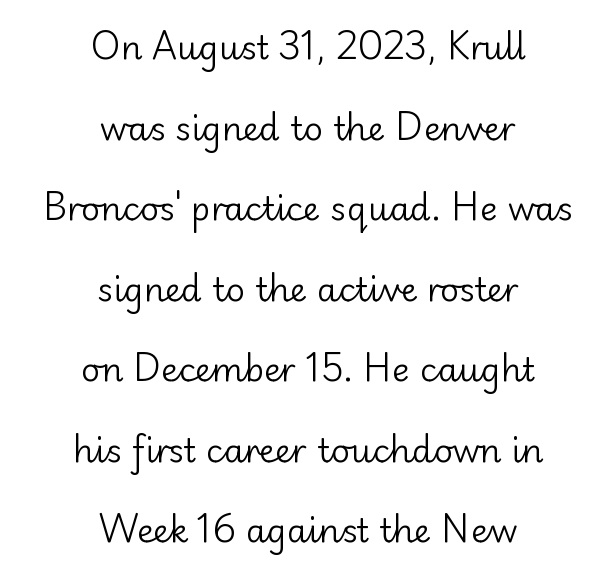
The image shows 33 px regular-weight sans-serif type, upright; set centered, loose line spacing (2.44x), normal letter spacing, not underlined; low stroke contrast and a small x-height.
